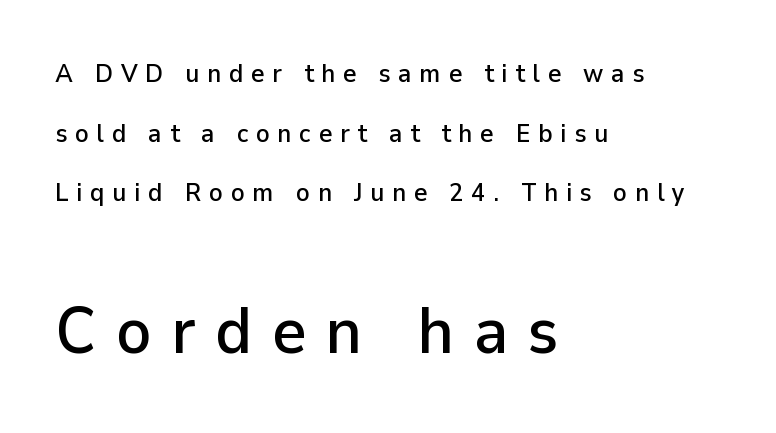
To sum up the face: it is a sans, with no serifs. The lines are quadded left. Is this a fixed-width face? No — the glyphs have proportional, varying widths. In terms of leading, this rendering errs on the spacious side.
